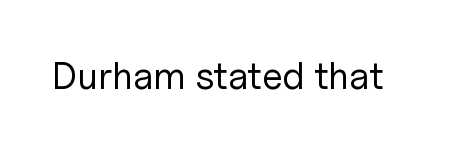
Q: Is the text bold? A: No.
Q: Is the text italic (slanted)? A: No, it is upright.
Q: Is the typeface a serif or a sans-serif typeface? A: Sans-serif.
Q: Is the text underlined? A: No.
Q: Is the spacing between letters normal or unusually wide? A: Normal.
Q: Width (condensed, normal, or wide)? A: Normal.
Q: Stroke contrast? A: Low.
Q: x-height? A: Medium.
Q: Monospaced? A: No.
